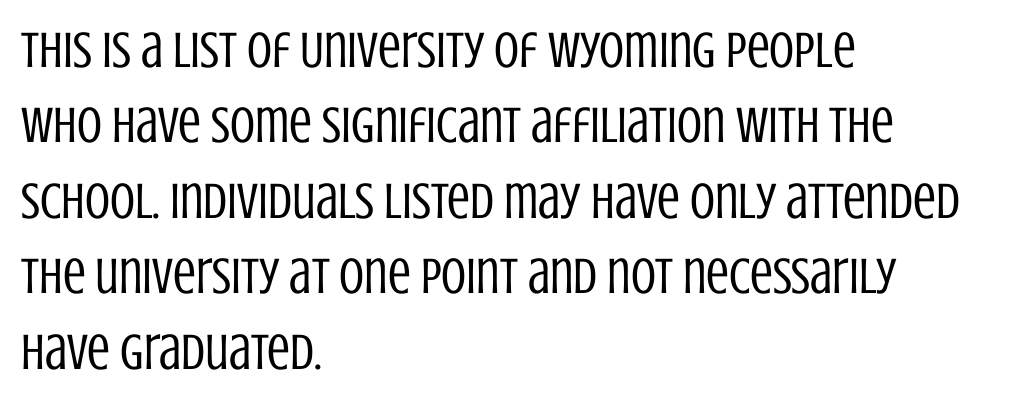
Q: Is the text bold? A: No.
Q: Is the text italic (slanted)? A: No, it is upright.
Q: Is the typeface a serif or a sans-serif typeface? A: Sans-serif.
Q: Is the text underlined? A: No.
Q: How is the paragraph aligned? A: Left-aligned.
Q: Is the spacing between letters normal or unusually wide? A: Normal.
Q: Is the spacing between lines tight, normal or loose? A: Normal.
Q: Width (condensed, normal, or wide)? A: Condensed.
Q: Stroke contrast? A: Low.
Q: x-height? A: Large.
Q: Monospaced? A: No.
